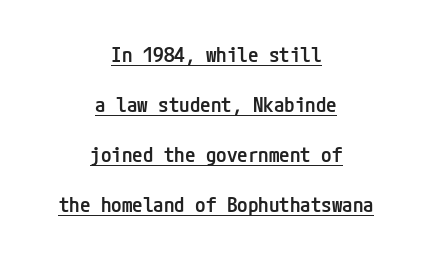
The image shows 21 px text type, upright; set centered, loose line spacing (2.38x), normal letter spacing, underlined.
